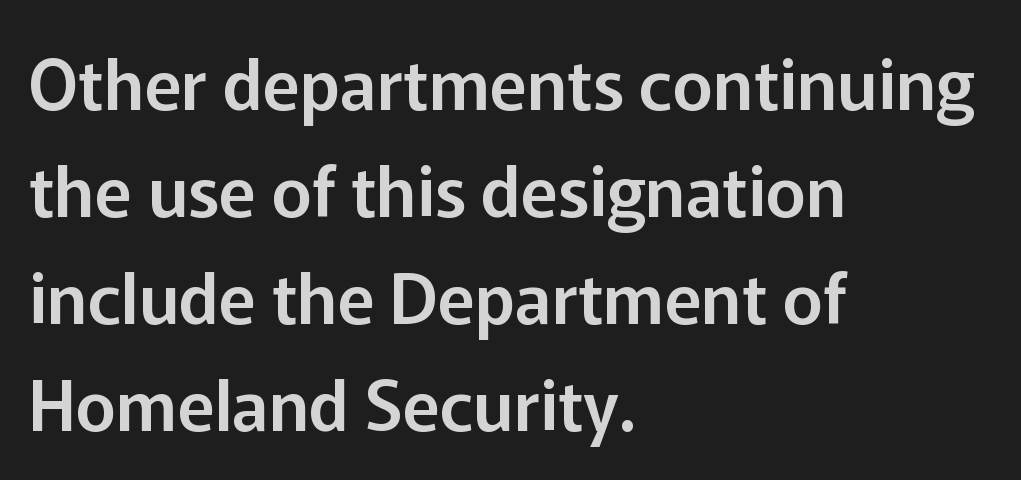
Q: Is the text italic (slanted)? A: No, it is upright.
Q: Is the typeface a serif or a sans-serif typeface? A: Sans-serif.
Q: Is the text underlined? A: No.
Q: How is the paragraph aligned? A: Left-aligned.
Q: Is the spacing between letters normal or unusually wide? A: Normal.
Q: Is the spacing between lines tight, normal or loose? A: Normal.
Q: Width (condensed, normal, or wide)? A: Normal.
Q: Stroke contrast? A: Low.
Q: x-height? A: Medium.
Q: Monospaced? A: No.
